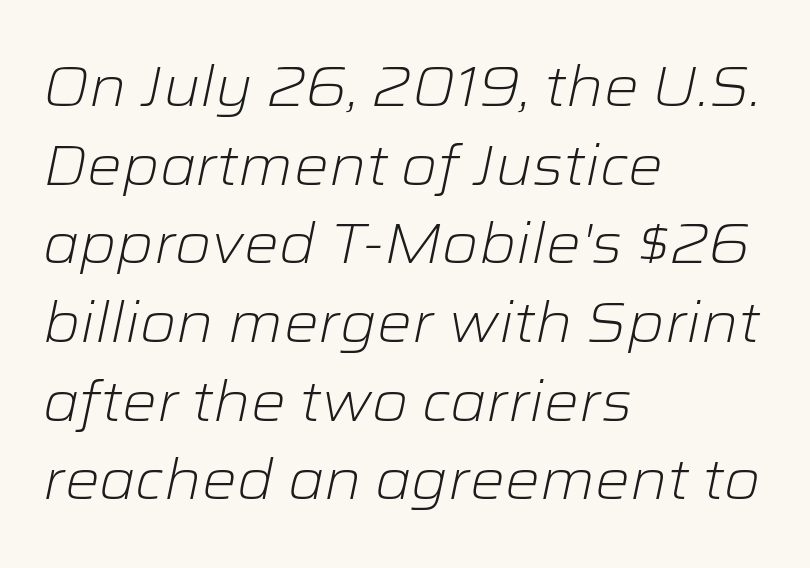
{"italic": "yes", "lean": "right", "slant_degrees": 12, "bold": "no", "weight": "light", "width": "wide", "stroke_contrast": "low", "x_height": "medium", "monospaced": "no", "underline": "no", "align": "left", "line_spacing": "normal", "line_spacing_ratio": 1.43, "letter_spacing": "normal", "letter_spacing_em": 0.0, "glyph_px": 55}
